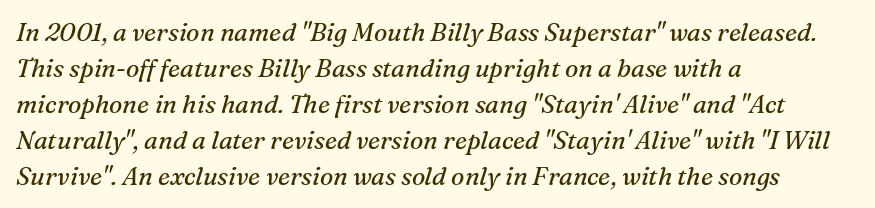
The image shows 25 px text type, italic (leaning right); set left-aligned, normal line spacing (1.44x), normal letter spacing, not underlined.
